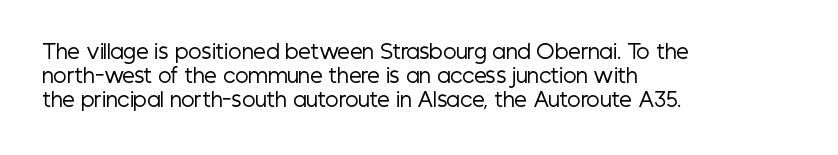
{"italic": "no", "bold": "no", "underline": "no", "align": "left", "line_spacing_ratio": 1.21, "letter_spacing": "normal", "letter_spacing_em": 0.0, "glyph_px": 20}
